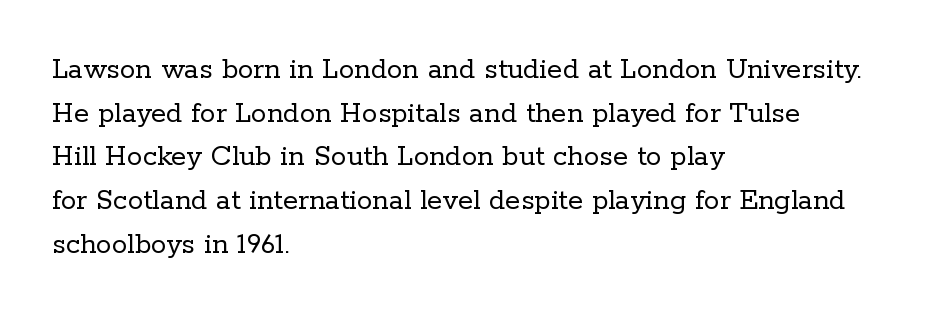
Q: Is the text bold? A: No.
Q: Is the text italic (slanted)? A: No, it is upright.
Q: Is the typeface a serif or a sans-serif typeface? A: Serif.
Q: Is the text underlined? A: No.
Q: How is the paragraph aligned? A: Left-aligned.
Q: Is the spacing between letters normal or unusually wide? A: Normal.
Q: Is the spacing between lines tight, normal or loose? A: Normal.
Q: Width (condensed, normal, or wide)? A: Normal.
Q: Stroke contrast? A: Low.
Q: x-height? A: Medium.
Q: Monospaced? A: No.
